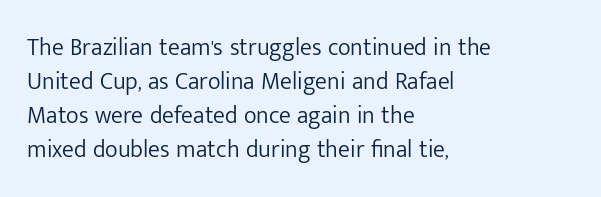
The image shows 24 px text type, upright; set left-aligned, normal line spacing (1.41x), normal letter spacing, not underlined.
